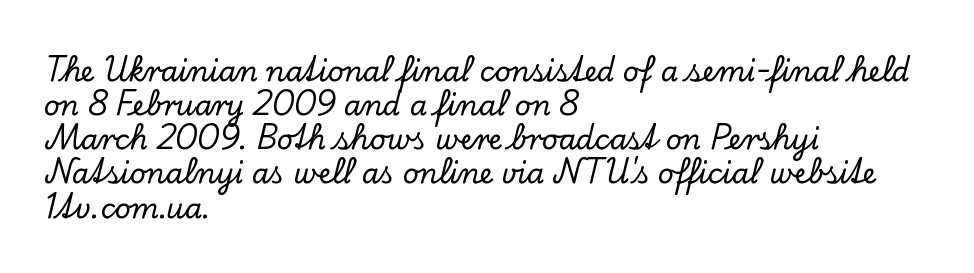
What stands out about the letter spacing? Nothing — it is the standard amount. This sample has the flowing, uneven cadence of proportional lettering. Serif or sans? Serif — the stroke terminals have little feet.
